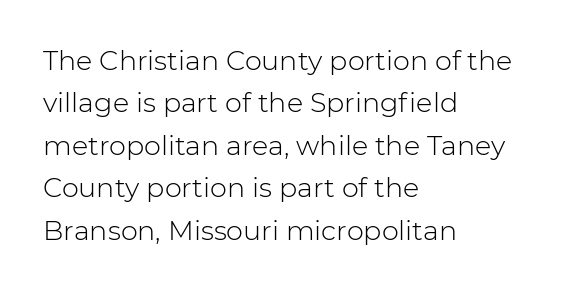
Q: Is the text bold? A: No.
Q: Is the text italic (slanted)? A: No, it is upright.
Q: Is the text underlined? A: No.
Q: How is the paragraph aligned? A: Left-aligned.
Q: Is the spacing between letters normal or unusually wide? A: Normal.
Q: Is the spacing between lines tight, normal or loose? A: Normal.
